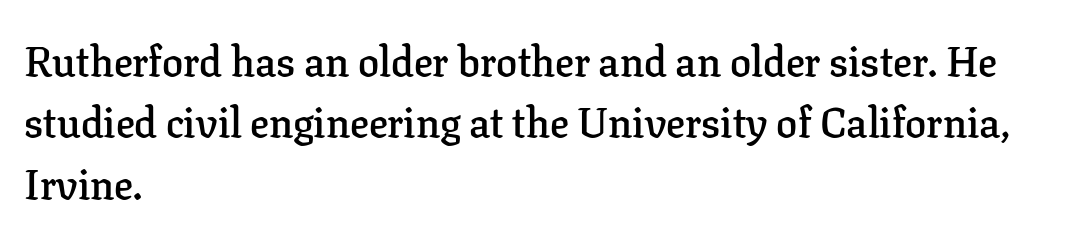
Q: Is the text bold? A: Semi-bold.
Q: Is the text italic (slanted)? A: No, it is upright.
Q: Is the typeface a serif or a sans-serif typeface? A: Serif.
Q: Is the text underlined? A: No.
Q: How is the paragraph aligned? A: Left-aligned.
Q: Is the spacing between letters normal or unusually wide? A: Normal.
Q: Is the spacing between lines tight, normal or loose? A: Normal.
Q: Width (condensed, normal, or wide)? A: Normal.
Q: Stroke contrast? A: Low.
Q: x-height? A: Medium.
Q: Monospaced? A: No.
